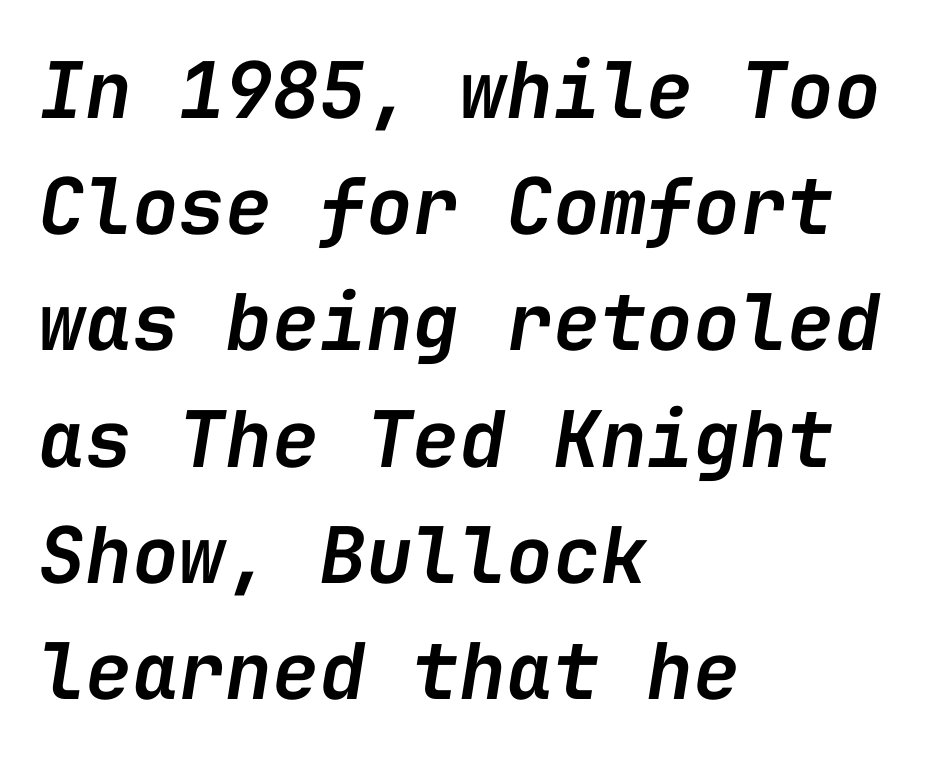
Is there much room between lines? A standard amount, neither cramped nor airy. Tracking here is standard; glyphs follow each other at the usual distance. Visually the block forms a straight wall on the left and a jagged coastline on the right. Semibold letterforms, between regular and bold. Spacing verdict: monospaced, one width for all characters.
